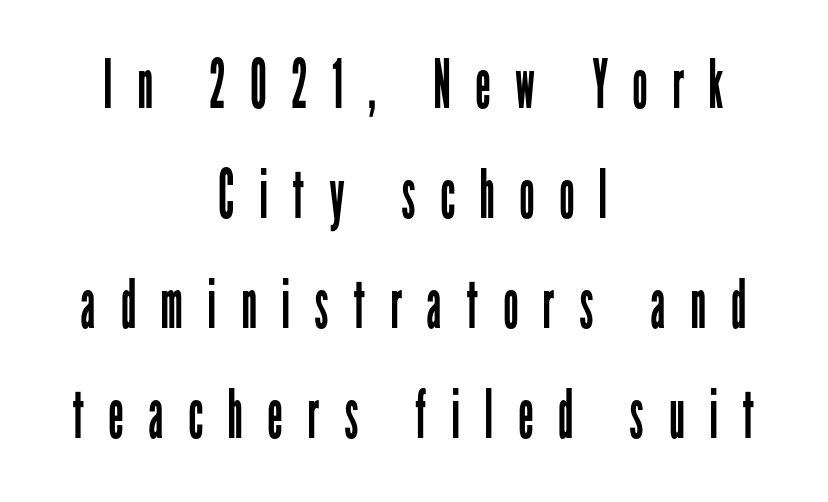
Q: Is the text bold? A: No.
Q: Is the text italic (slanted)? A: No, it is upright.
Q: Is the typeface a serif or a sans-serif typeface? A: Sans-serif.
Q: Is the text underlined? A: No.
Q: How is the paragraph aligned? A: Centered.
Q: Is the spacing between letters normal or unusually wide? A: Unusually wide.
Q: Is the spacing between lines tight, normal or loose? A: Normal.
Q: Width (condensed, normal, or wide)? A: Condensed.
Q: Stroke contrast? A: Low.
Q: x-height? A: Medium.
Q: Monospaced? A: No.
